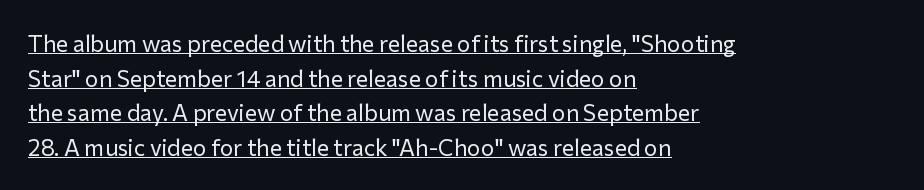
Q: Is the text bold? A: No.
Q: Is the text italic (slanted)? A: No, it is upright.
Q: Is the text underlined? A: Yes.
Q: How is the paragraph aligned? A: Left-aligned.
Q: Is the spacing between letters normal or unusually wide? A: Normal.
Q: Is the spacing between lines tight, normal or loose? A: Normal.
